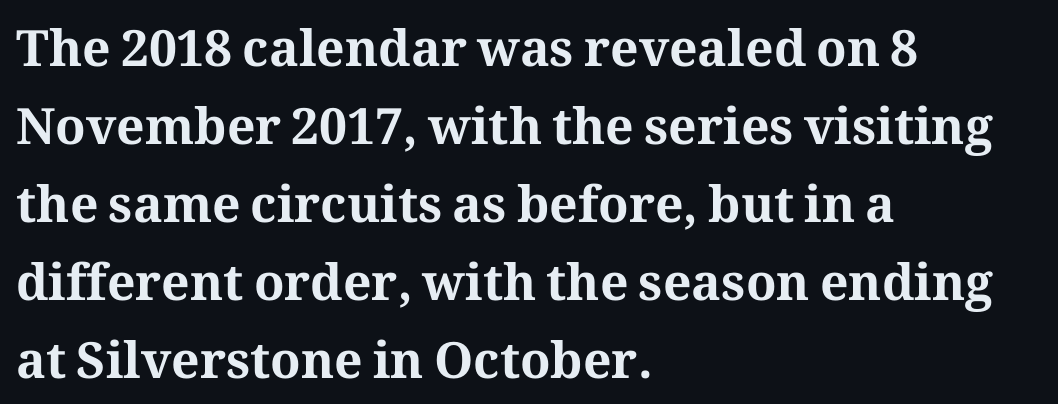
The space between consecutive lines is moderate. Check the space under the baseline: it is left empty. Classification — serif. In terms of letterspacing, this is plain default setting.
